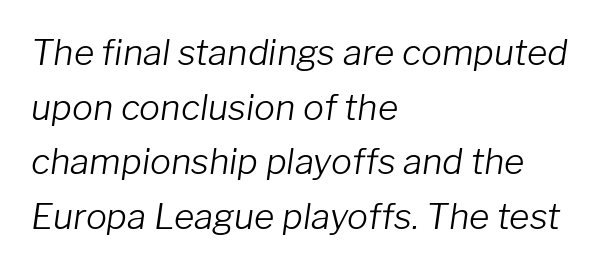
The image shows 35 px light type, italic (leaning right); set left-aligned, normal line spacing (1.56x), normal letter spacing, not underlined; low stroke contrast and a medium x-height.
